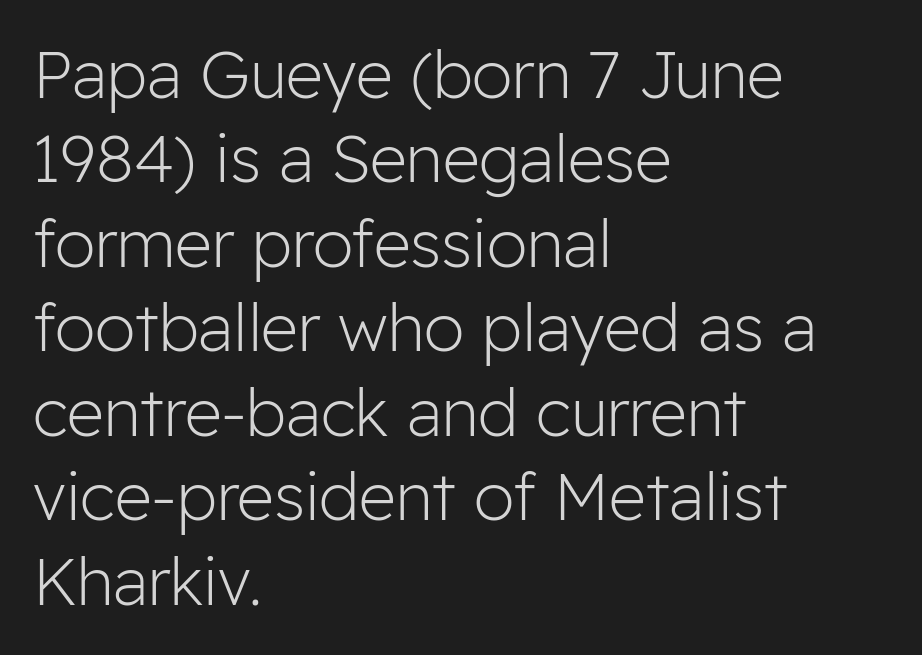
Q: Is the text bold? A: No.
Q: Is the text italic (slanted)? A: No, it is upright.
Q: Is the typeface a serif or a sans-serif typeface? A: Sans-serif.
Q: Is the text underlined? A: No.
Q: How is the paragraph aligned? A: Left-aligned.
Q: Is the spacing between letters normal or unusually wide? A: Normal.
Q: Is the spacing between lines tight, normal or loose? A: Normal.
Q: Width (condensed, normal, or wide)? A: Normal.
Q: Stroke contrast? A: Low.
Q: x-height? A: Medium.
Q: Monospaced? A: No.
